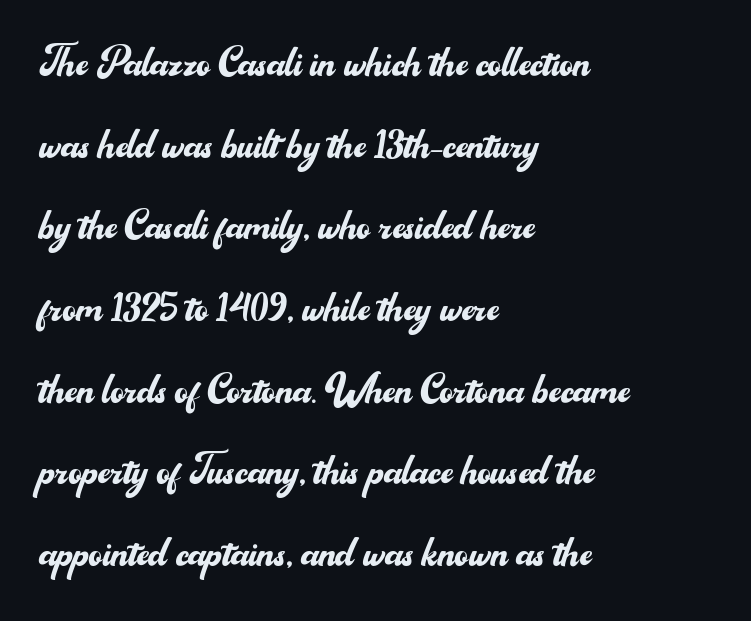
Plain, unruled lines of type. This rendering leaves character spacing at its baseline value. The cut favours lightness, reaching ordinary text weight at its darkest. The typesetter chose a ragged-right arrangement here. The passage shown is typed in a proportional face where columns would drift.
